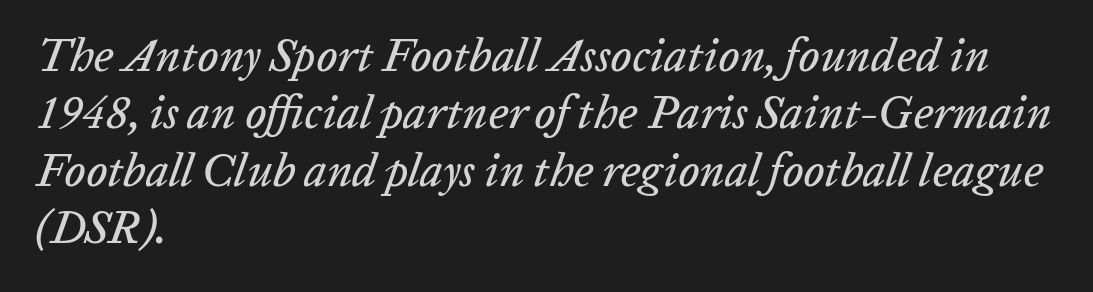
Q: Is the text italic (slanted)? A: Yes, it leans right by about 20 degrees.
Q: Is the text underlined? A: No.
Q: How is the paragraph aligned? A: Left-aligned.
Q: Is the spacing between letters normal or unusually wide? A: Normal.
Q: Is the spacing between lines tight, normal or loose? A: Normal.
Q: Width (condensed, normal, or wide)? A: Normal.
Q: Stroke contrast? A: Low.
Q: x-height? A: Medium.
Q: Monospaced? A: No.
